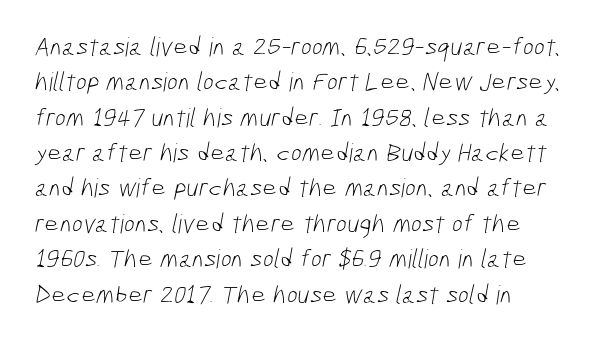
The image shows 26 px text type; set normal line spacing (1.36x), normal letter spacing, not underlined.
